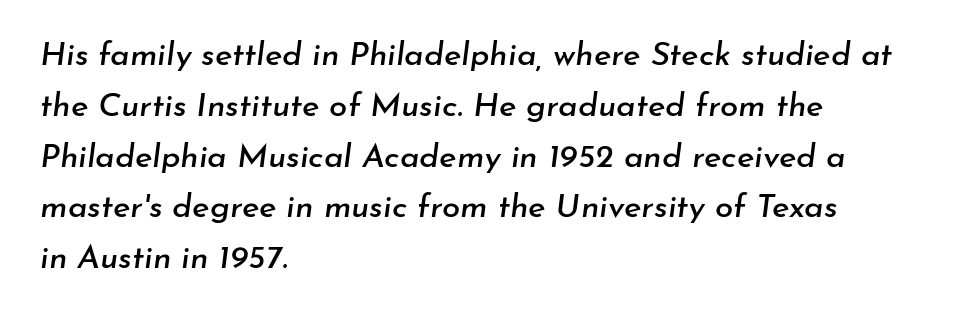
Q: Is the text italic (slanted)? A: Yes, it leans right by about 7 degrees.
Q: Is the text underlined? A: No.
Q: How is the paragraph aligned? A: Left-aligned.
Q: Is the spacing between letters normal or unusually wide? A: Normal.
Q: Is the spacing between lines tight, normal or loose? A: Normal.
Q: Width (condensed, normal, or wide)? A: Normal.
Q: Stroke contrast? A: Low.
Q: x-height? A: Small.
Q: Monospaced? A: No.
